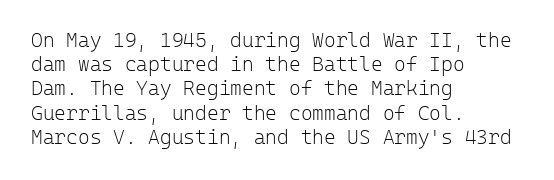
{"italic": "no", "bold": "no", "underline": "no", "align": "left", "line_spacing_ratio": 1.21, "letter_spacing": "normal", "letter_spacing_em": 0.0, "glyph_px": 20}
